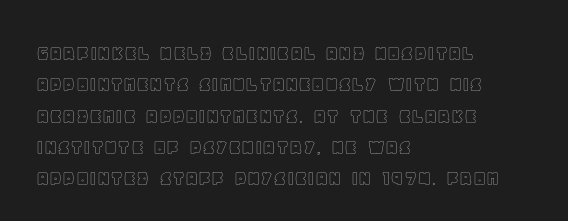
The image shows 23 px text type, upright; set left-aligned, normal line spacing (1.36x), normal letter spacing, not underlined.
